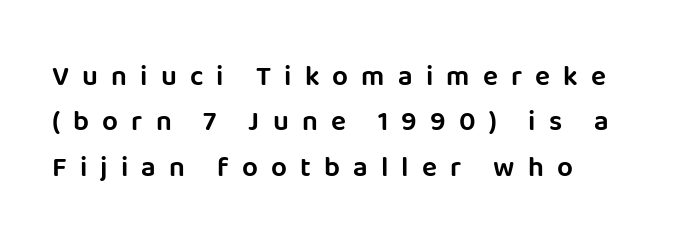
Q: Is the text italic (slanted)? A: No, it is upright.
Q: Is the typeface a serif or a sans-serif typeface? A: Sans-serif.
Q: Is the text underlined? A: No.
Q: How is the paragraph aligned? A: Left-aligned.
Q: Is the spacing between letters normal or unusually wide? A: Unusually wide.
Q: Is the spacing between lines tight, normal or loose? A: Normal.
Q: Width (condensed, normal, or wide)? A: Normal.
Q: Stroke contrast? A: Low.
Q: x-height? A: Large.
Q: Monospaced? A: No.
